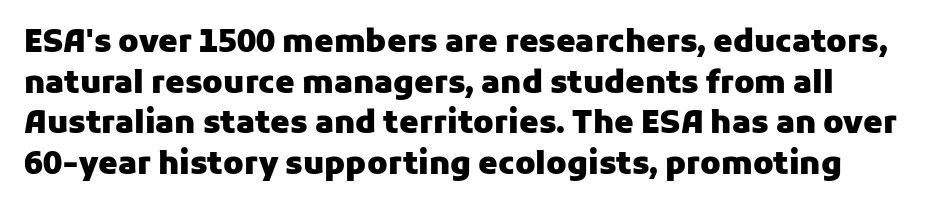
Q: Is the text bold? A: Yes.
Q: Is the text italic (slanted)? A: No, it is upright.
Q: Is the typeface a serif or a sans-serif typeface? A: Sans-serif.
Q: Is the text underlined? A: No.
Q: Is the spacing between letters normal or unusually wide? A: Normal.
Q: Is the spacing between lines tight, normal or loose? A: Normal.
Q: Width (condensed, normal, or wide)? A: Normal.
Q: Stroke contrast? A: Low.
Q: x-height? A: Medium.
Q: Monospaced? A: No.
